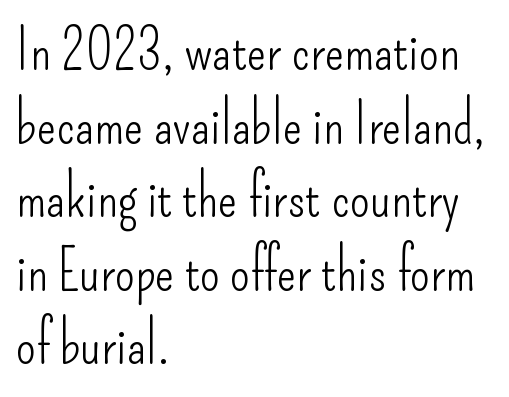
The image shows 57 px light, condensed sans-serif type, upright; set left-aligned, normal line spacing (1.29x), normal letter spacing, not underlined; low stroke contrast and a small x-height.
